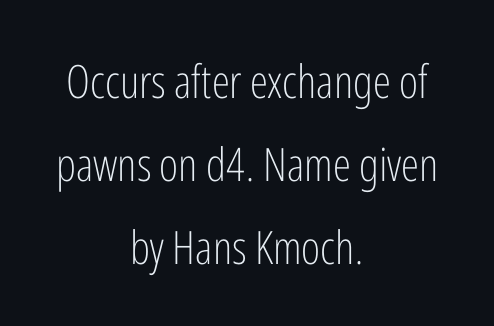
{"serif": "no", "italic": "no", "bold": "no", "weight": "light", "width": "condensed", "stroke_contrast": "low", "x_height": "medium", "monospaced": "no", "underline": "no", "align": "center", "line_spacing_ratio": 1.8, "letter_spacing": "normal", "letter_spacing_em": 0.0, "glyph_px": 46}
